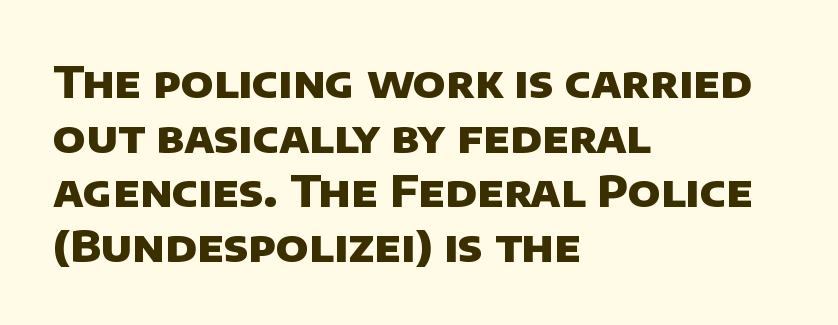
{"serif": "no", "bold": "yes", "weight": "heavy", "width": "normal", "stroke_contrast": "low", "x_height": "large", "monospaced": "no", "underline": "no", "align": "left", "line_spacing": "normal", "line_spacing_ratio": 1.27, "letter_spacing": "normal", "letter_spacing_em": 0.0, "glyph_px": 43}
